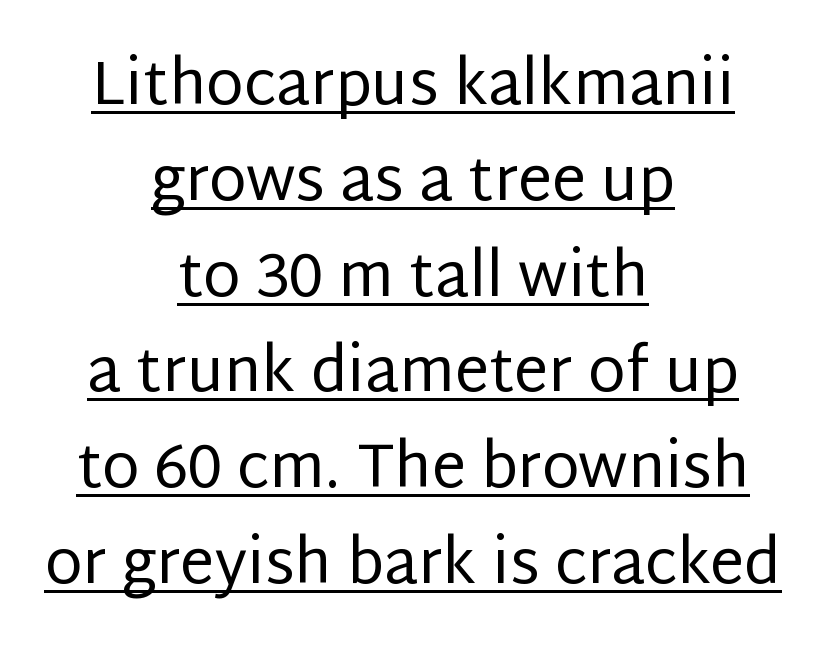
Horizontally, the lines are justified to the midpoint only. No chunkiness to these letters — they're not bold. Notice how the stems are strictly vertical — no italics here. The rendering uses natural spacing where letterforms have individual widths. These lines keep a tight, regular rhythm from letter to letter.
